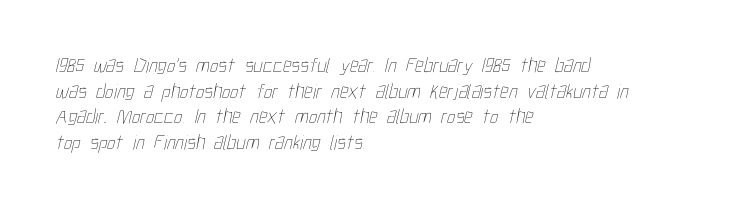
The image shows 21 px text type; set left-aligned, line spacing 1.22x, normal letter spacing, not underlined.
